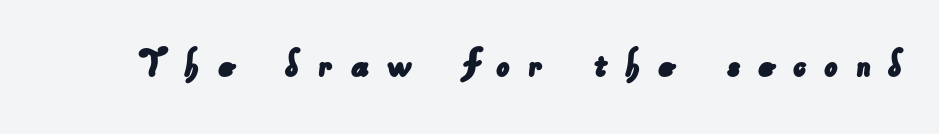
The image shows 43 px sans-serif type; set unusually wide letter spacing (+0.4 em), not underlined; low stroke contrast and a small x-height.
